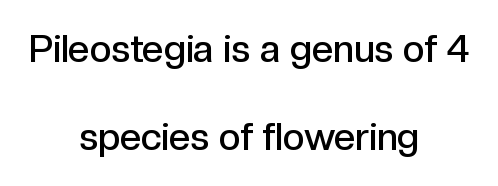
Q: Is the text bold? A: Semi-bold.
Q: Is the text italic (slanted)? A: No, it is upright.
Q: Is the typeface a serif or a sans-serif typeface? A: Sans-serif.
Q: Is the text underlined? A: No.
Q: How is the paragraph aligned? A: Centered.
Q: Is the spacing between letters normal or unusually wide? A: Normal.
Q: Is the spacing between lines tight, normal or loose? A: Loose.
Q: Width (condensed, normal, or wide)? A: Normal.
Q: x-height? A: Medium.
Q: Monospaced? A: No.
